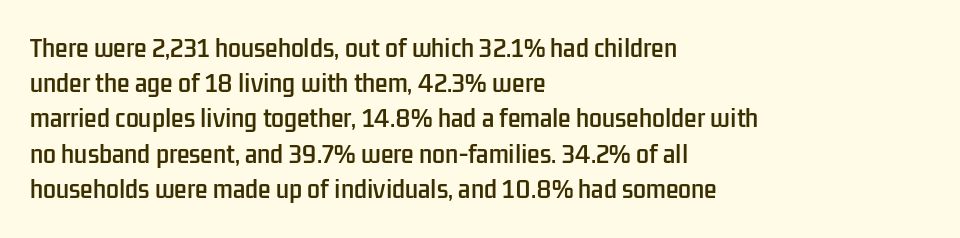
The image shows 23 px text type, upright; set left-aligned, normal line spacing (1.53x), normal letter spacing, not underlined.
